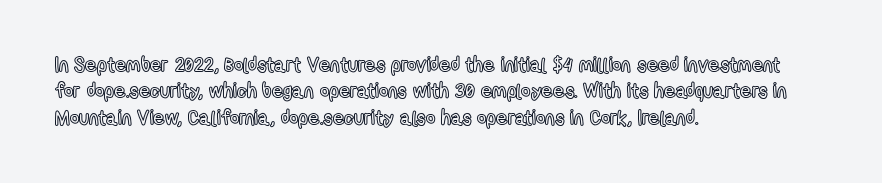
{"italic": "no", "underline": "no", "align": "left", "line_spacing": "normal", "line_spacing_ratio": 1.32, "letter_spacing": "normal", "letter_spacing_em": 0.0, "glyph_px": 20}
